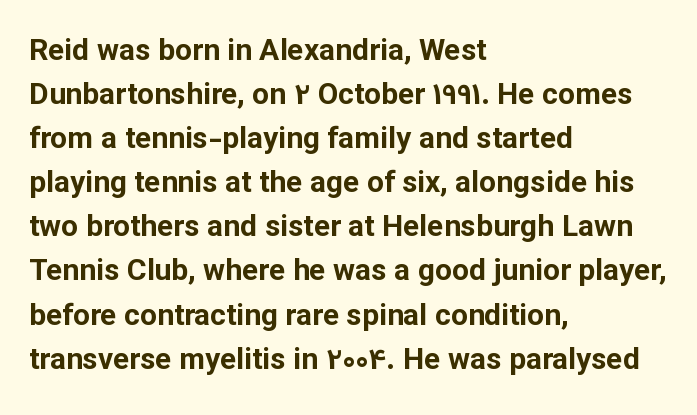
{"serif": "no", "italic": "no", "bold": "yes", "weight": "bold", "width": "normal", "stroke_contrast": "low", "x_height": "medium", "monospaced": "no", "underline": "no", "align": "left", "line_spacing": "normal", "line_spacing_ratio": 1.47, "letter_spacing": "normal", "letter_spacing_em": 0.0, "glyph_px": 30}
